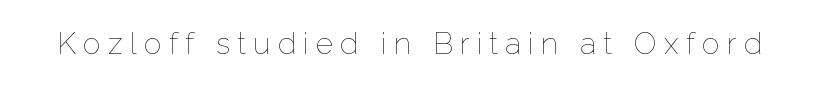
The image shows 30 px thin type, upright; set unusually wide letter spacing (+0.24 em), not underlined; low stroke contrast and a medium x-height.
